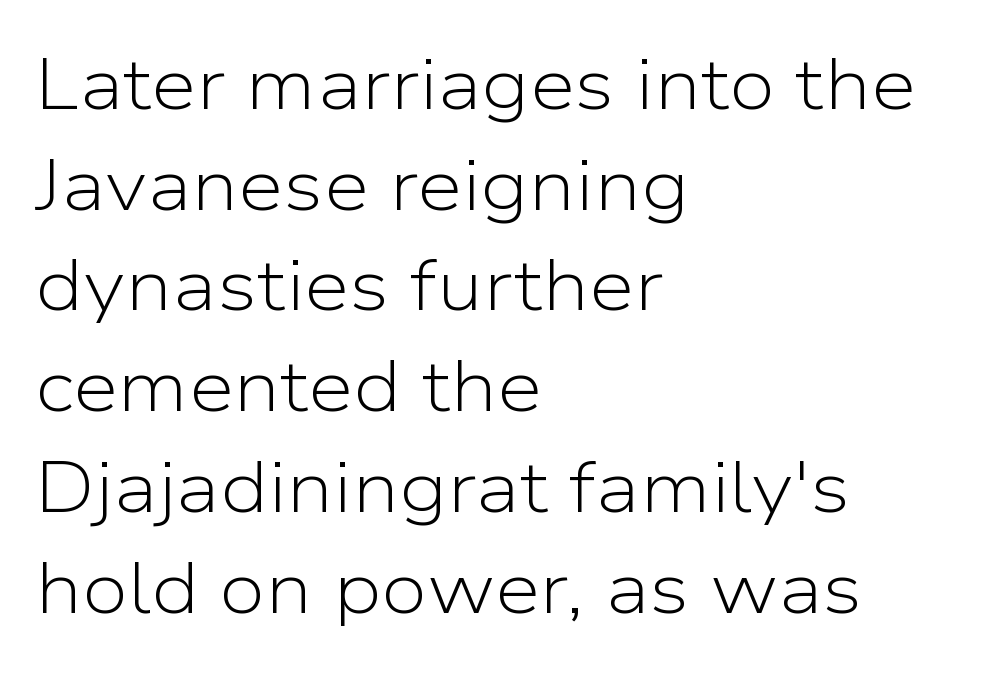
{"serif": "no", "italic": "no", "bold": "no", "weight": "light", "width": "normal", "stroke_contrast": "low", "x_height": "medium", "monospaced": "no", "underline": "no", "align": "left", "line_spacing": "normal", "line_spacing_ratio": 1.38, "letter_spacing": "normal", "letter_spacing_em": 0.0, "glyph_px": 73}
